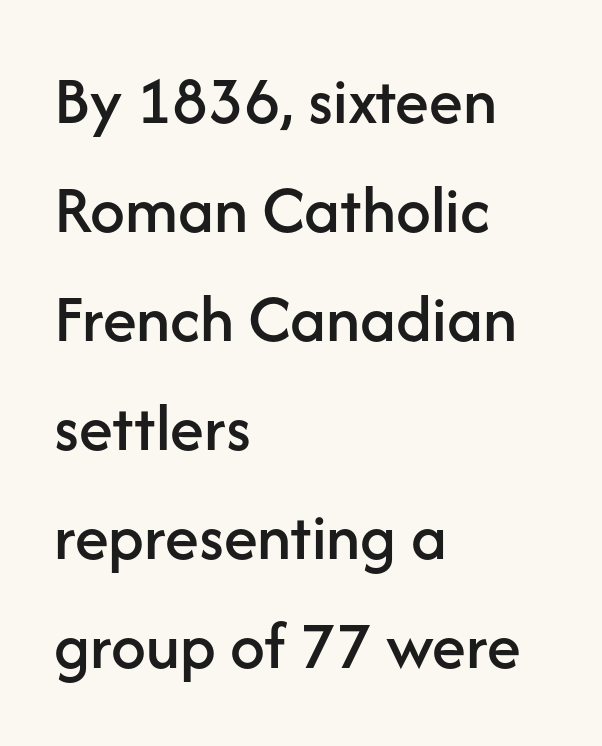
Q: Is the text italic (slanted)? A: No, it is upright.
Q: Is the typeface a serif or a sans-serif typeface? A: Sans-serif.
Q: Is the text underlined? A: No.
Q: How is the paragraph aligned? A: Left-aligned.
Q: Is the spacing between letters normal or unusually wide? A: Normal.
Q: Is the spacing between lines tight, normal or loose? A: Normal.
Q: Width (condensed, normal, or wide)? A: Normal.
Q: Stroke contrast? A: Low.
Q: x-height? A: Medium.
Q: Monospaced? A: No.
